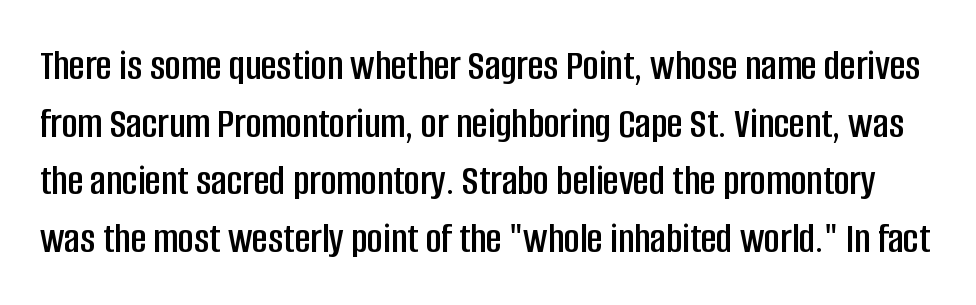
{"serif": "no", "italic": "no", "width": "condensed", "stroke_contrast": "low", "x_height": "large", "monospaced": "no", "underline": "no", "line_spacing": "normal", "line_spacing_ratio": 1.34, "letter_spacing": "normal", "letter_spacing_em": 0.0, "glyph_px": 43}
